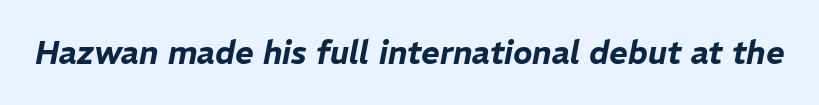
{"italic": "yes", "lean": "right", "slant_degrees": 11, "width": "normal", "stroke_contrast": "low", "x_height": "medium", "monospaced": "no", "underline": "no", "letter_spacing": "normal", "letter_spacing_em": 0.0, "glyph_px": 32}
